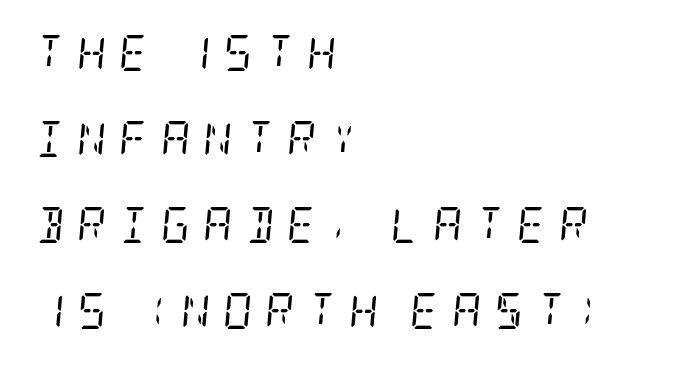
Unbolded letterforms with no extra heft. Only glyphs here, with clear space below each row. The letters are slanted; this is an italic face. What kind of face is this? One with serifs. A great deal of white space separates one row of letters from the next. These lines have a slow, spaced-out rhythm from letter to letter.
